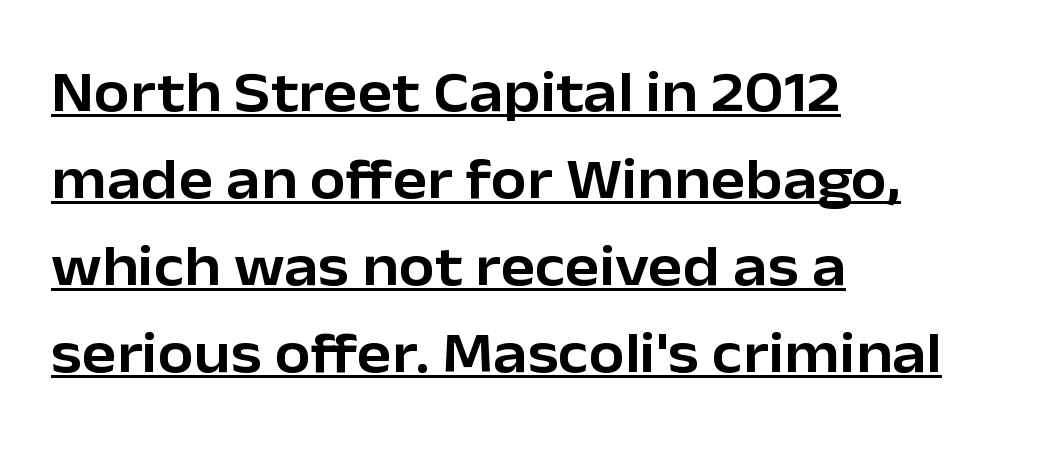
A classic flush-left, rag-right setting is used for this passage. Honestly, the underline is the first thing you notice here. These lines were composed using upright roman letters. The passage shown is typeset with a sans-serif family. A normal amount of white space separates one row of letters from the next. The letters advance in unequal steps, a hallmark of proportional type.
